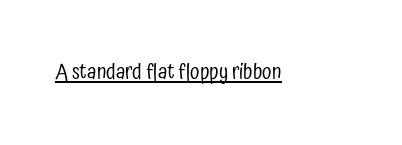
Q: Is the text bold? A: No.
Q: Is the text italic (slanted)? A: No, it is upright.
Q: Is the text underlined? A: Yes.
Q: Is the spacing between letters normal or unusually wide? A: Normal.
